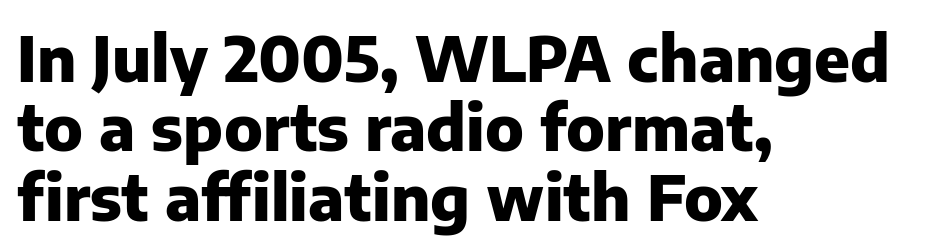
I'd call this a sans setting — the letters go barefoot. Type without underlining. Character widths vary here, with narrow letters taking less room than wide ones. A typesetter would mark this as roman, not italic.
